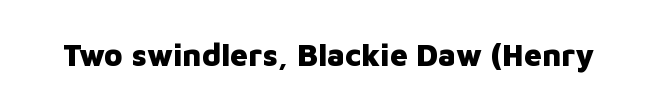
Think of a printed novel: that variable character pitch is what you see here. A roman cut, with each character standing at attention. The designer went with a sans here, leaving each stem footless. Anything drawn beneath the words? Only blank space. Characters follow at the spacing the type designer built in. The passage shown is emphatically bold.
